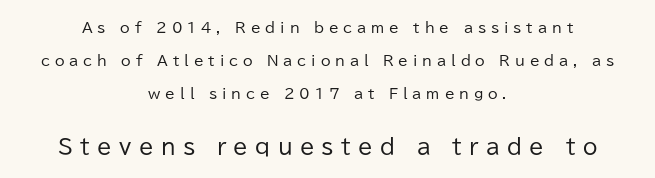
{"italic": "no", "bold": "no", "underline": "no", "align": "center", "line_spacing": "loose", "line_spacing_ratio": 2.35, "letter_spacing": "wide", "letter_spacing_em": 0.35, "larger_block": "second", "size_ratio": 1.5, "glyph_px": 21}
